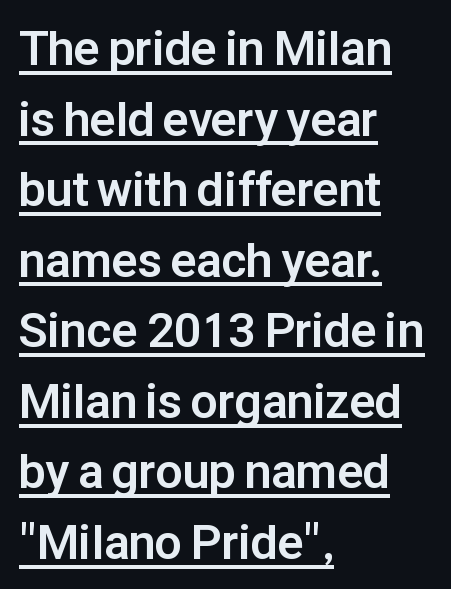
{"serif": "no", "italic": "no", "bold": "yes", "weight": "bold", "width": "normal", "stroke_contrast": "low", "x_height": "medium", "monospaced": "no", "underline": "yes", "align": "left", "line_spacing": "normal", "line_spacing_ratio": 1.47, "letter_spacing": "normal", "letter_spacing_em": 0.0, "glyph_px": 48}
